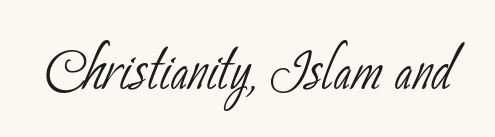
Q: Is the text bold? A: No.
Q: Is the typeface a serif or a sans-serif typeface? A: Sans-serif.
Q: Is the text underlined? A: No.
Q: Is the spacing between letters normal or unusually wide? A: Normal.
Q: Width (condensed, normal, or wide)? A: Condensed.
Q: Stroke contrast? A: Low.
Q: x-height? A: Small.
Q: Monospaced? A: No.
